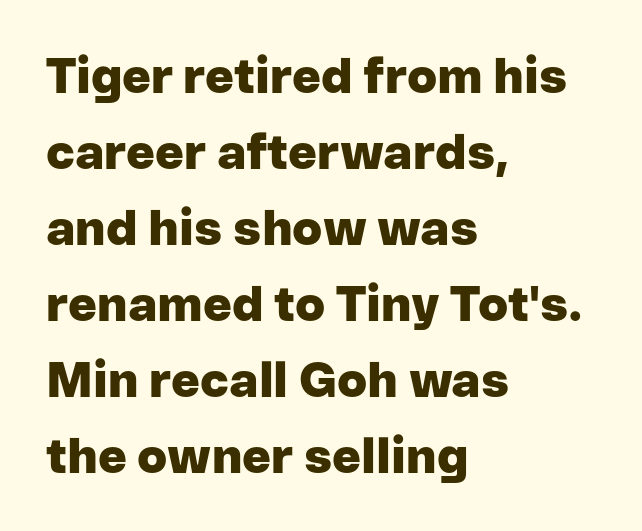
{"serif": "no", "italic": "no", "bold": "yes", "weight": "heavy", "width": "normal", "stroke_contrast": "low", "x_height": "medium", "monospaced": "no", "underline": "no", "align": "left", "line_spacing": "normal", "line_spacing_ratio": 1.55, "letter_spacing": "normal", "letter_spacing_em": 0.0, "glyph_px": 49}
